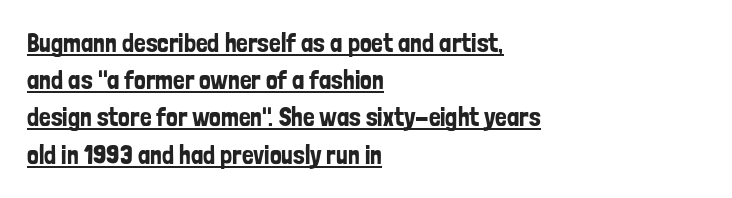
Q: Is the text italic (slanted)? A: No, it is upright.
Q: Is the text underlined? A: Yes.
Q: How is the paragraph aligned? A: Left-aligned.
Q: Is the spacing between letters normal or unusually wide? A: Normal.
Q: Is the spacing between lines tight, normal or loose? A: Normal.
